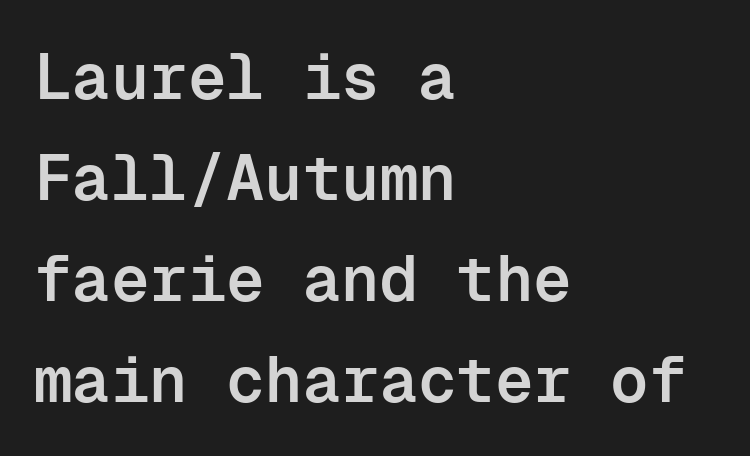
Q: Is the text bold? A: Semi-bold.
Q: Is the text italic (slanted)? A: No, it is upright.
Q: Is the typeface a serif or a sans-serif typeface? A: Sans-serif.
Q: Is the text underlined? A: No.
Q: How is the paragraph aligned? A: Left-aligned.
Q: Is the spacing between letters normal or unusually wide? A: Normal.
Q: Is the spacing between lines tight, normal or loose? A: Normal.
Q: Width (condensed, normal, or wide)? A: Normal.
Q: Stroke contrast? A: Low.
Q: x-height? A: Medium.
Q: Monospaced? A: Yes.
